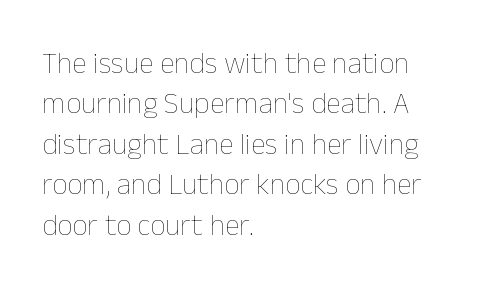
{"italic": "no", "bold": "no", "weight": "thin", "width": "normal", "stroke_contrast": "low", "x_height": "medium", "monospaced": "no", "underline": "no", "align": "left", "line_spacing": "normal", "line_spacing_ratio": 1.35, "letter_spacing": "normal", "letter_spacing_em": 0.0, "glyph_px": 30}
